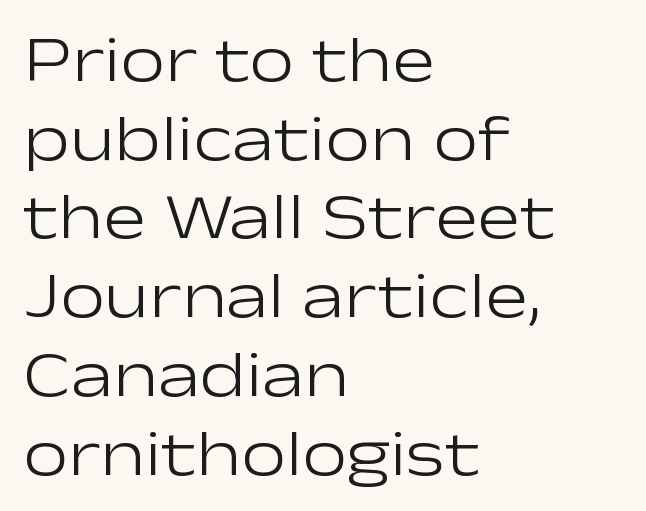
{"serif": "no", "italic": "no", "bold": "no", "weight": "light", "width": "wide", "stroke_contrast": "low", "x_height": "medium", "monospaced": "no", "underline": "no", "align": "left", "line_spacing_ratio": 1.23, "letter_spacing": "normal", "letter_spacing_em": 0.0, "glyph_px": 64}
